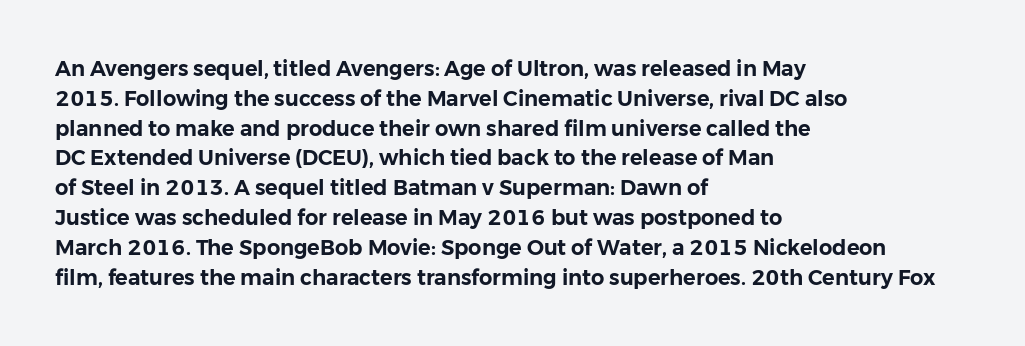
Q: Is the text italic (slanted)? A: No, it is upright.
Q: Is the text underlined? A: No.
Q: How is the paragraph aligned? A: Left-aligned.
Q: Is the spacing between letters normal or unusually wide? A: Normal.
Q: Is the spacing between lines tight, normal or loose? A: Normal.
